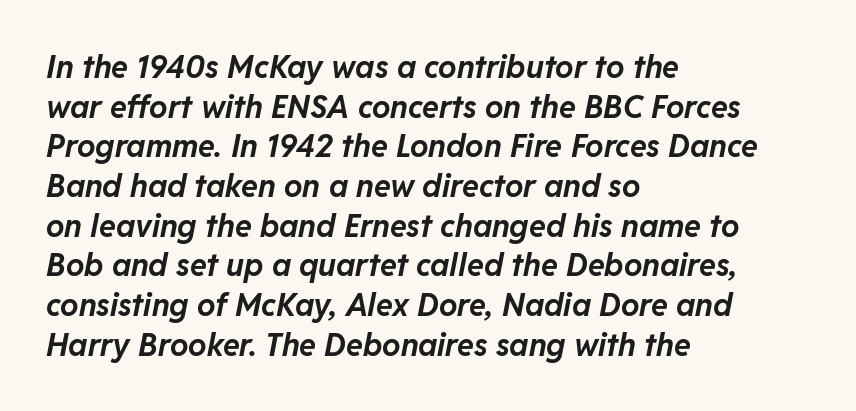
The font's italic variant was chosen for this text. Quick note: underline off. The gaps between neighbouring characters are ordinary and unremarkable. In CSS terms this would be text-align: left. Plenty of ink on the page — the face is bold. Regular leading.
